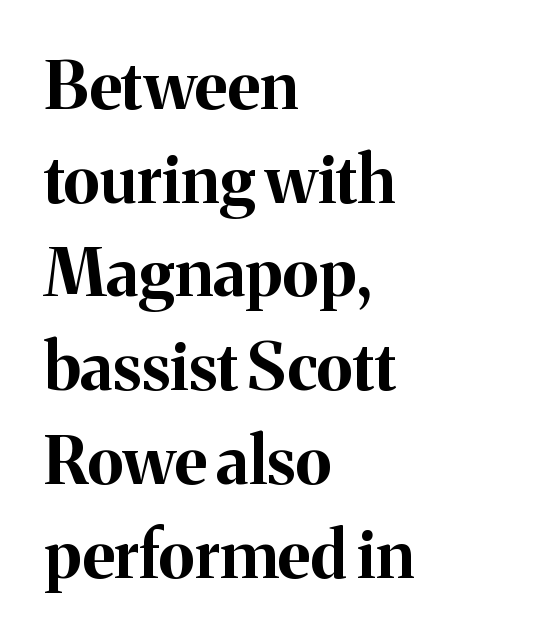
{"serif": "yes", "italic": "no", "bold": "yes", "weight": "bold", "width": "normal", "stroke_contrast": "medium", "x_height": "medium", "monospaced": "no", "underline": "no", "align": "left", "line_spacing": "normal", "line_spacing_ratio": 1.42, "letter_spacing": "normal", "letter_spacing_em": 0.0, "glyph_px": 66}
